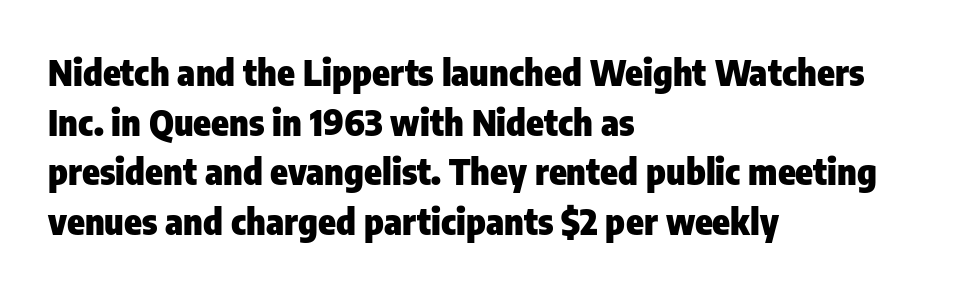
The typesetting leans heavy: a genuine bold. Character widths vary here, with narrow letters taking less room than wide ones. Observe the absence of serifs on each vertical stroke in this sample. Leading matches the norm, producing a regular column.
